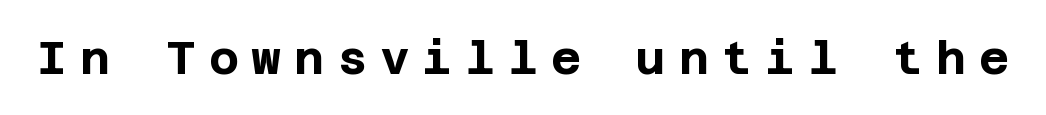
{"serif": "no", "italic": "no", "bold": "yes", "weight": "bold", "width": "normal", "stroke_contrast": "low", "x_height": "large", "underline": "no", "letter_spacing": "wide", "letter_spacing_em": 0.28, "glyph_px": 46}
